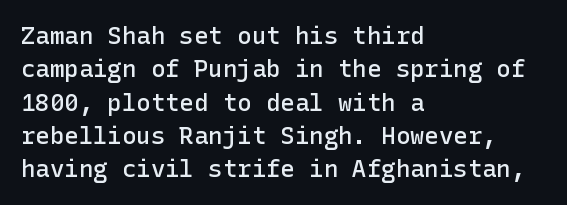
The image shows 24 px text type, upright; set left-aligned, normal line spacing (1.39x), normal letter spacing, not underlined.
